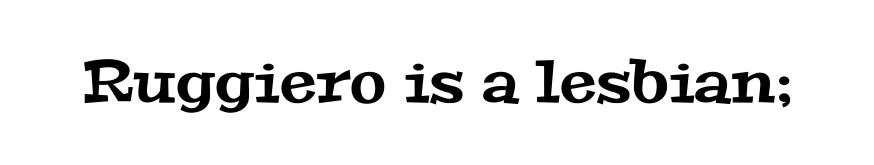
Q: Is the typeface a serif or a sans-serif typeface? A: Serif.
Q: Is the text underlined? A: No.
Q: Is the spacing between letters normal or unusually wide? A: Normal.
Q: Width (condensed, normal, or wide)? A: Wide.
Q: Stroke contrast? A: Medium.
Q: x-height? A: Medium.
Q: Monospaced? A: No.
